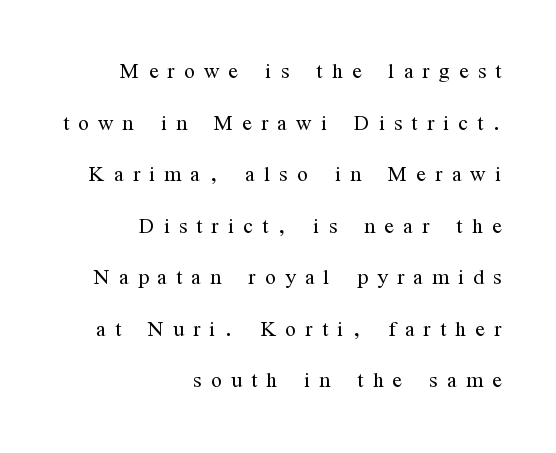
Q: Is the text bold? A: No.
Q: Is the text italic (slanted)? A: No, it is upright.
Q: Is the typeface a serif or a sans-serif typeface? A: Serif.
Q: Is the text underlined? A: No.
Q: How is the paragraph aligned? A: Right-aligned.
Q: Is the spacing between letters normal or unusually wide? A: Unusually wide.
Q: Width (condensed, normal, or wide)? A: Condensed.
Q: Stroke contrast? A: Medium.
Q: x-height? A: Medium.
Q: Monospaced? A: No.
